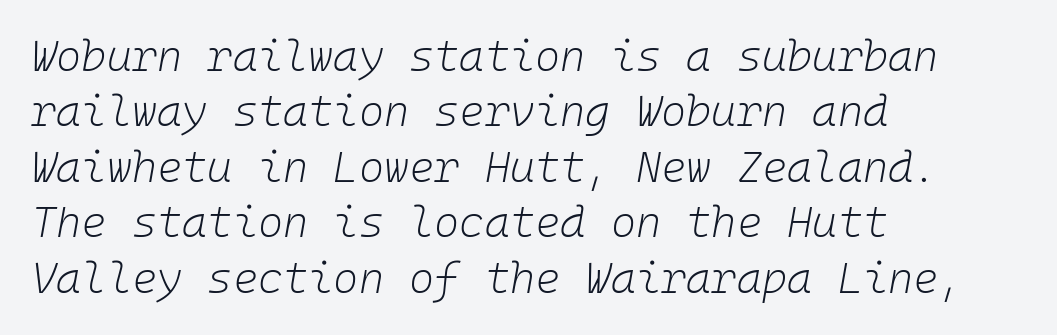
A classic flush-left, rag-right setting is used for this passage. No letter is thick-stroked: the sample isn't bold. One glance says typical: line gaps are just what's usual. The typography opts for an oblique posture over an upright one. Each letter, wide or thin by design, is forced into the same width here. Descender tails drop into unmarked territory.
